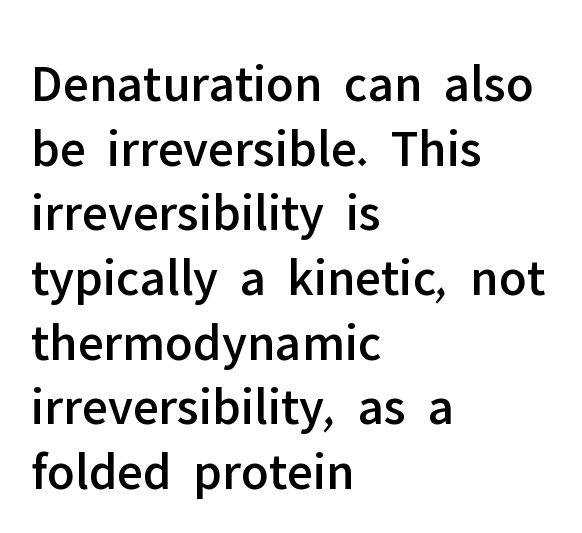
{"serif": "no", "italic": "no", "width": "normal", "stroke_contrast": "low", "x_height": "medium", "monospaced": "no", "underline": "no", "align": "left", "line_spacing_ratio": 1.22, "letter_spacing": "normal", "letter_spacing_em": 0.0, "glyph_px": 53}
